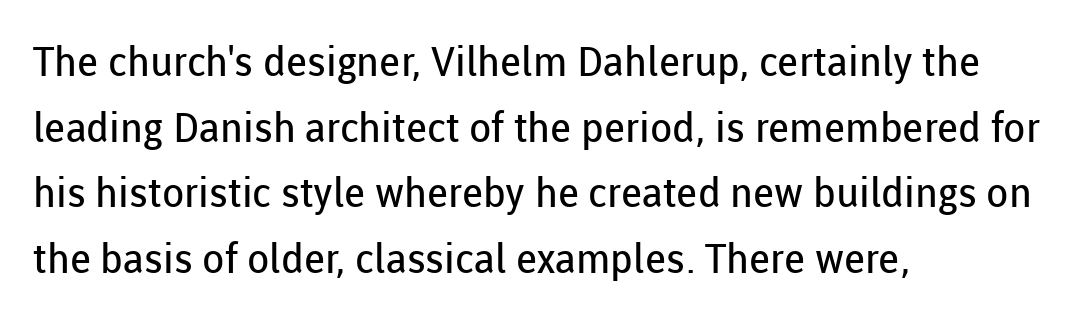
Every stem runs plumb, perpendicular to the baseline. Compared with typical body copy, the letter spacing here is the same. The rendering uses natural spacing where letterforms have individual widths. Quick note: interline space is typical. The rag falls on the right side of this text block. The font sits on the lighter half of the weight spectrum, regular included.
